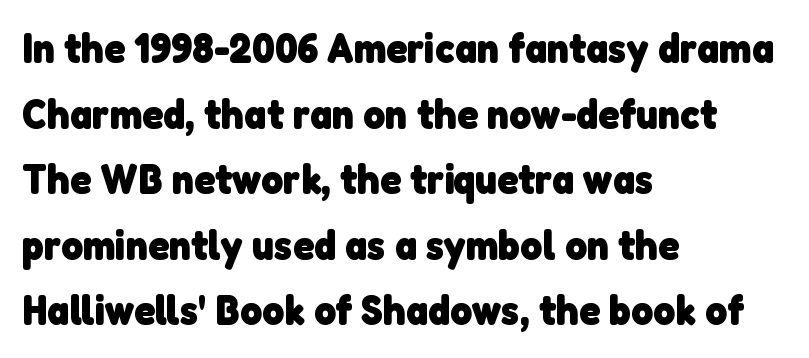
{"serif": "no", "bold": "yes", "weight": "heavy", "width": "normal", "stroke_contrast": "low", "x_height": "medium", "monospaced": "no", "underline": "no", "align": "left", "line_spacing": "normal", "line_spacing_ratio": 1.56, "letter_spacing": "normal", "letter_spacing_em": 0.0, "glyph_px": 42}
